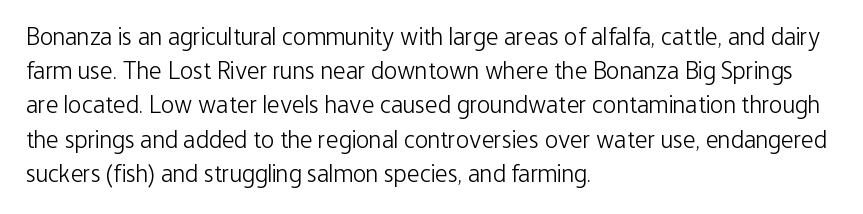
{"italic": "no", "bold": "no", "underline": "no", "align": "left", "line_spacing": "normal", "line_spacing_ratio": 1.37, "letter_spacing": "normal", "letter_spacing_em": 0.0, "glyph_px": 25}
